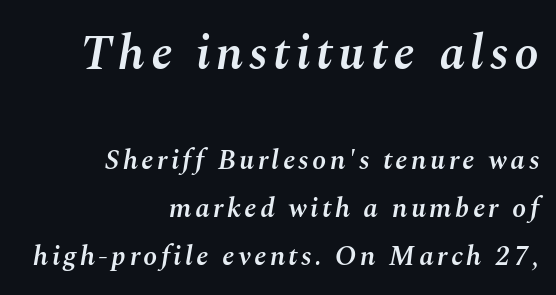
{"italic": "yes", "lean": "right", "slant_degrees": 10, "bold": "semi", "weight": "semibold", "width": "normal", "stroke_contrast": "medium", "x_height": "medium", "monospaced": "no", "underline": "no", "align": "right", "line_spacing": "normal", "line_spacing_ratio": 1.7, "larger_block": "first", "size_ratio": 1.75, "glyph_px": 49}
